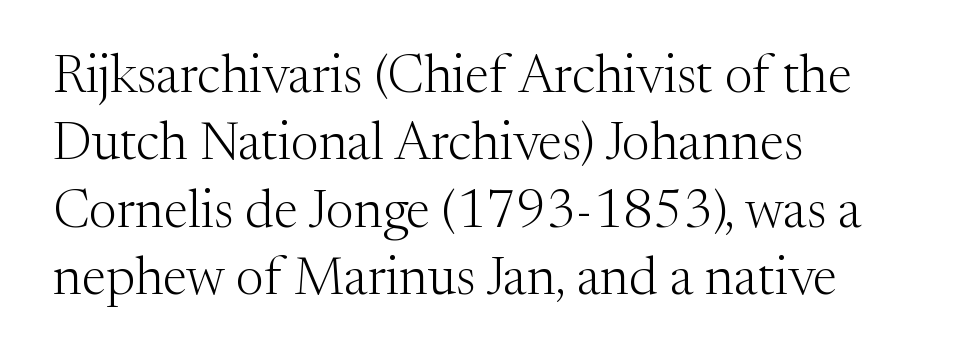
The image shows 53 px light serif type, upright; set left-aligned, normal line spacing (1.27x), normal letter spacing, not underlined; medium stroke contrast and a medium x-height.
